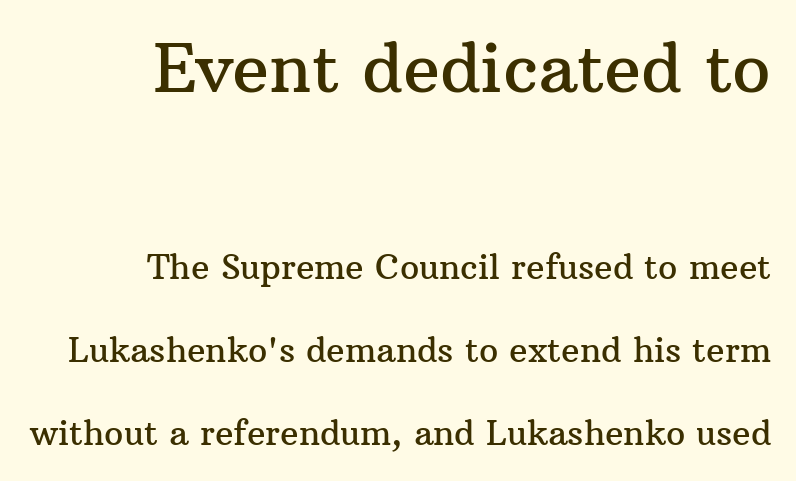
{"serif": "yes", "italic": "no", "width": "normal", "stroke_contrast": "medium", "x_height": "medium", "monospaced": "no", "underline": "no", "align": "right", "line_spacing": "loose", "line_spacing_ratio": 2.44, "letter_spacing": "normal", "letter_spacing_em": 0.0, "larger_block": "first", "size_ratio": 2.0, "glyph_px": 68}
